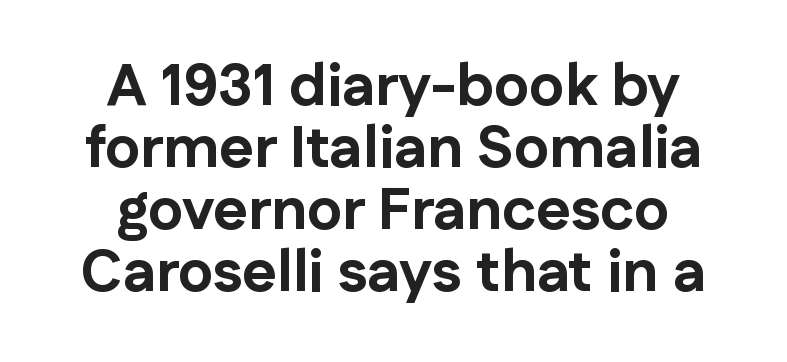
Ascenders rise straight up at ninety degrees. This sample uses plain, unmodified letter spacing. The designer went with a sans here, leaving each stem footless. The rendering uses natural spacing where letterforms have individual widths. A centered setting, common on invitations and titles, is used for this passage. The strip under each line holds only bare page.
